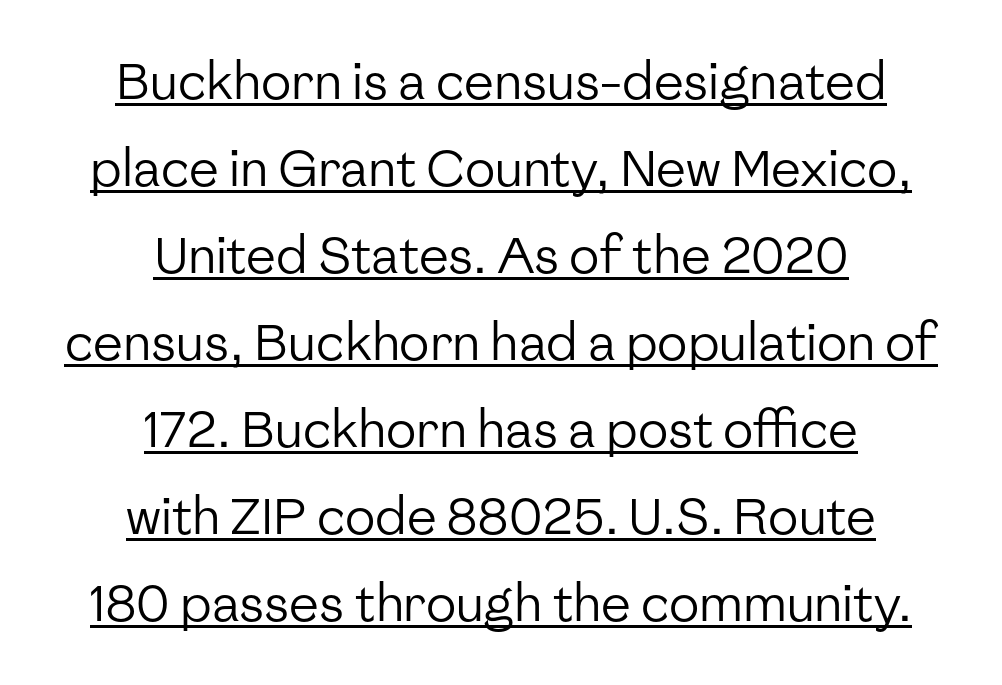
{"serif": "no", "italic": "no", "bold": "no", "weight": "regular", "width": "normal", "stroke_contrast": "low", "x_height": "medium", "monospaced": "no", "underline": "yes", "align": "center", "line_spacing_ratio": 1.74, "letter_spacing": "normal", "letter_spacing_em": 0.0, "glyph_px": 50}
